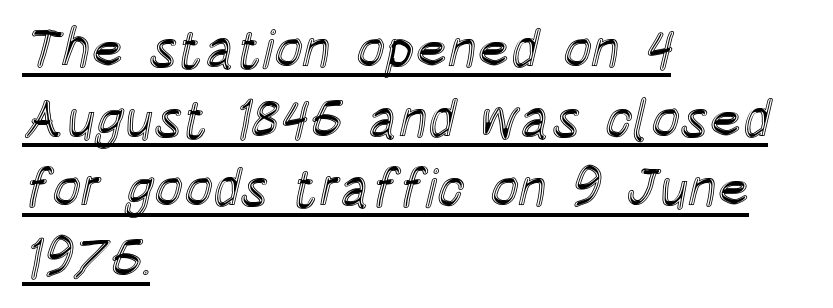
The image shows 54 px condensed type; set left-aligned, normal line spacing (1.29x), normal letter spacing, underlined; a large x-height.
